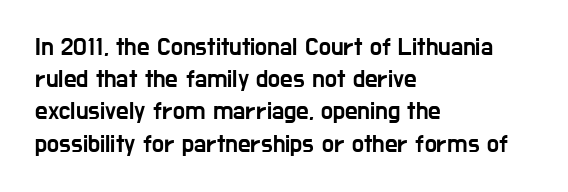
No italicization has been applied; the sample stays upright. This sample uses plain, unmodified letter spacing. Decoration check: the copy has no underline. The typesetter chose a ragged-right arrangement here. Interline gaps are of average width in this sample.
